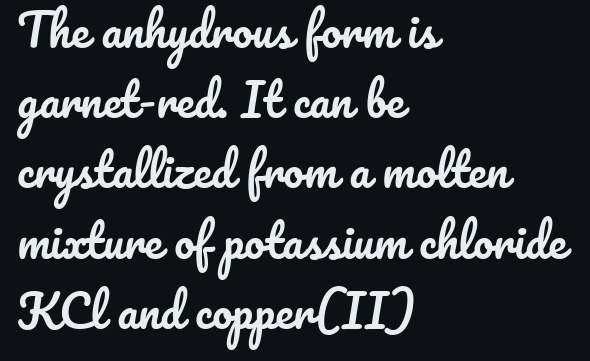
{"width": "normal", "stroke_contrast": "low", "x_height": "small", "monospaced": "no", "underline": "no", "align": "left", "line_spacing": "normal", "line_spacing_ratio": 1.56, "letter_spacing": "normal", "letter_spacing_em": 0.0, "glyph_px": 45}
